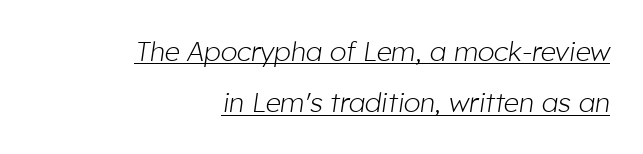
The image shows 27 px text type, italic (leaning right); set right-aligned, loose line spacing (1.9x), normal letter spacing, underlined.
